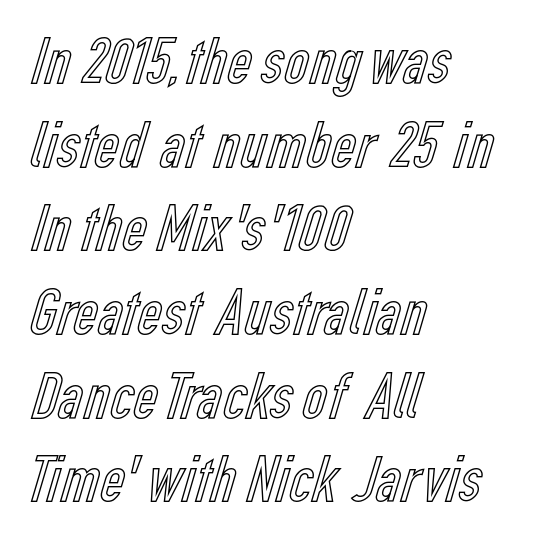
{"width": "condensed", "x_height": "medium", "monospaced": "no", "underline": "no", "align": "left", "line_spacing_ratio": 1.23, "letter_spacing": "normal", "letter_spacing_em": 0.0, "glyph_px": 68}
